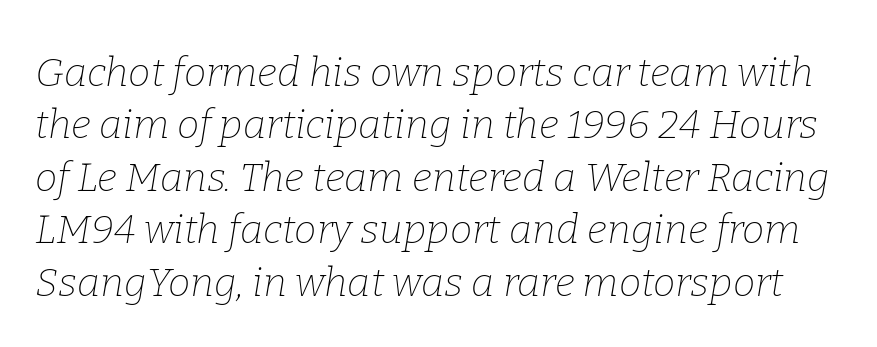
Q: Is the text bold? A: No.
Q: Is the text italic (slanted)? A: Yes, it leans right by about 9 degrees.
Q: Is the typeface a serif or a sans-serif typeface? A: Serif.
Q: Is the text underlined? A: No.
Q: Is the spacing between letters normal or unusually wide? A: Normal.
Q: Is the spacing between lines tight, normal or loose? A: Normal.
Q: Width (condensed, normal, or wide)? A: Normal.
Q: Stroke contrast? A: Low.
Q: x-height? A: Medium.
Q: Monospaced? A: No.
